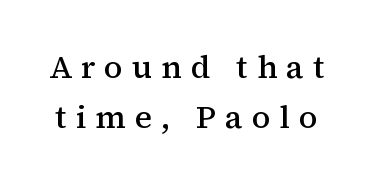
Q: Is the text bold? A: Semi-bold.
Q: Is the text italic (slanted)? A: No, it is upright.
Q: Is the typeface a serif or a sans-serif typeface? A: Serif.
Q: Is the text underlined? A: No.
Q: Is the spacing between letters normal or unusually wide? A: Unusually wide.
Q: Is the spacing between lines tight, normal or loose? A: Normal.
Q: Width (condensed, normal, or wide)? A: Normal.
Q: Stroke contrast? A: Medium.
Q: x-height? A: Medium.
Q: Monospaced? A: No.
